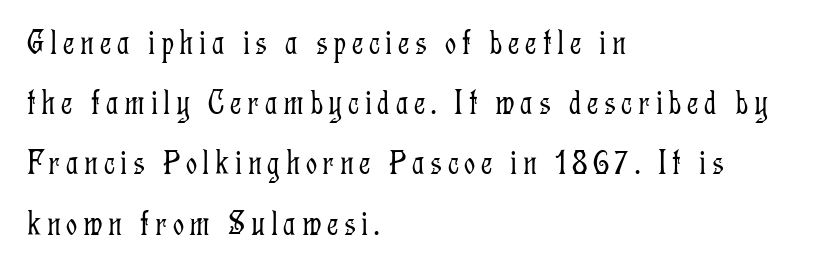
Q: Is the text bold? A: No.
Q: Is the text italic (slanted)? A: No, it is upright.
Q: Is the typeface a serif or a sans-serif typeface? A: Serif.
Q: Is the text underlined? A: No.
Q: How is the paragraph aligned? A: Left-aligned.
Q: Width (condensed, normal, or wide)? A: Condensed.
Q: Stroke contrast? A: Low.
Q: x-height? A: Medium.
Q: Monospaced? A: No.
